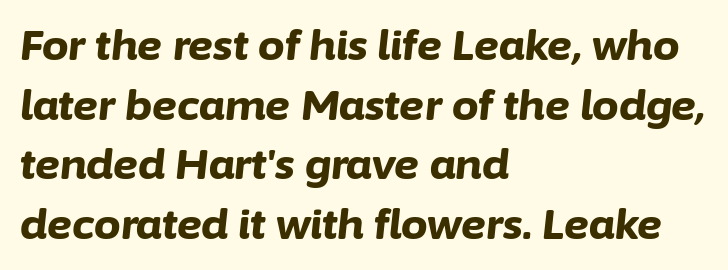
The image shows 42 px bold type, italic (leaning right); set left-aligned, normal line spacing (1.42x), normal letter spacing, not underlined; low stroke contrast and a medium x-height.
